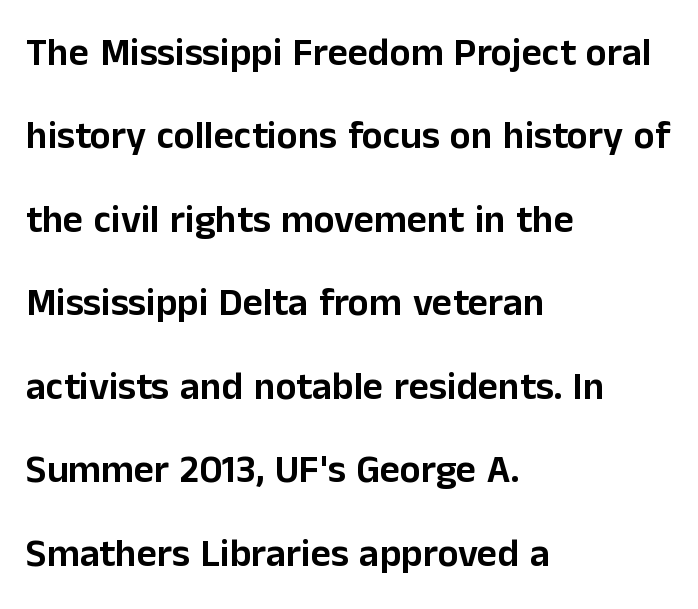
{"serif": "no", "italic": "no", "width": "normal", "stroke_contrast": "low", "x_height": "medium", "monospaced": "no", "underline": "no", "align": "left", "line_spacing": "loose", "line_spacing_ratio": 2.14, "letter_spacing": "normal", "letter_spacing_em": 0.0, "glyph_px": 39}
